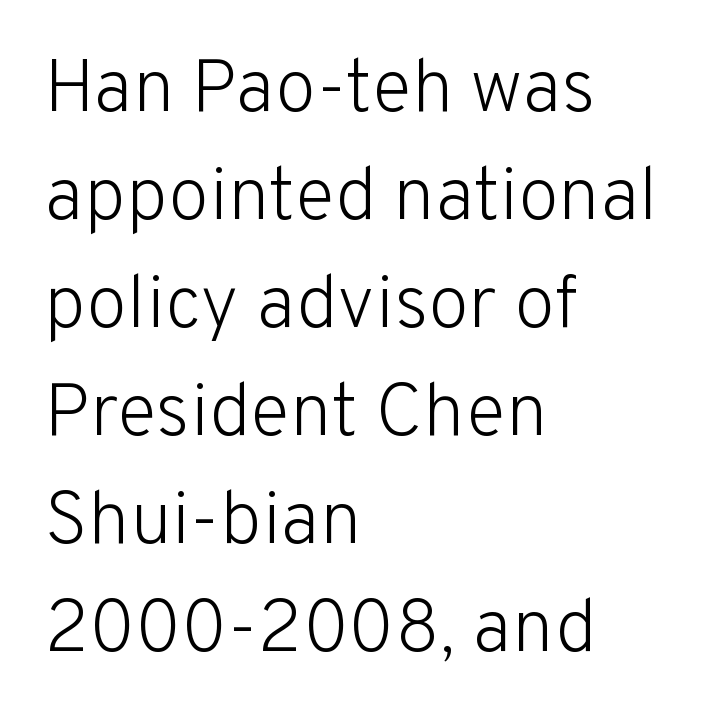
Where is the straight margin? On the left. The lettering stays uniformly vertical, giving the passage a roman look. Weight: regular or lighter. The rendering shows plain stroke endings on the letterforms — a sans-serif design. Proportional: the letters do not fall into vertical columns. Honestly, the letter spacing is just normal — you wouldn't notice it.
